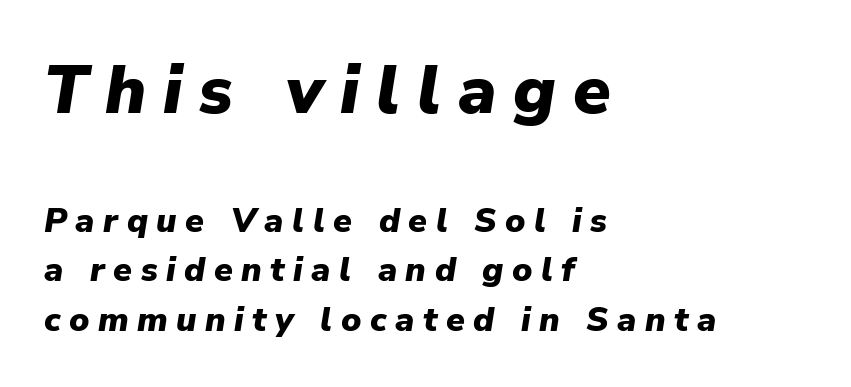
{"italic": "yes", "lean": "right", "slant_degrees": 9, "bold": "yes", "weight": "heavy", "width": "normal", "stroke_contrast": "low", "x_height": "medium", "monospaced": "no", "underline": "no", "align": "left", "line_spacing": "normal", "line_spacing_ratio": 1.45, "letter_spacing": "wide", "letter_spacing_em": 0.25, "larger_block": "first", "size_ratio": 2.0, "glyph_px": 68}
